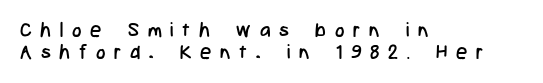
{"italic": "no", "bold": "no", "underline": "no", "align": "left", "line_spacing": "tight", "line_spacing_ratio": 1.12, "letter_spacing": "wide", "letter_spacing_em": 0.44, "glyph_px": 20}
